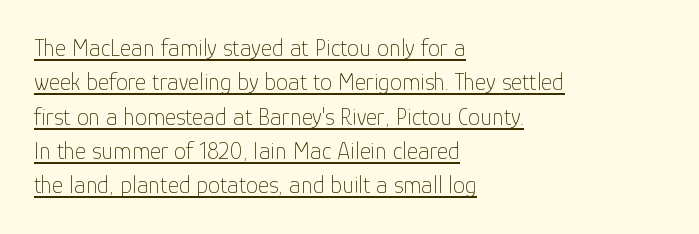
The image shows 24 px text type, upright; set left-aligned, normal line spacing (1.43x), normal letter spacing, underlined.
